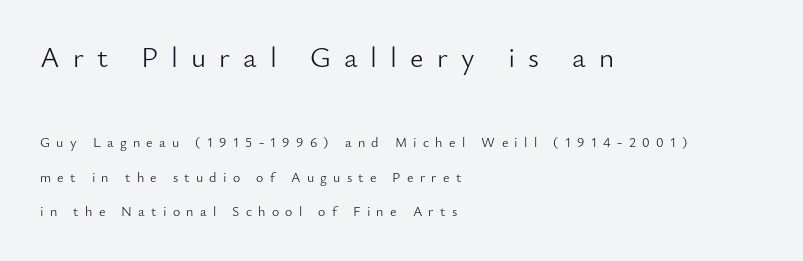
{"serif": "no", "italic": "no", "bold": "no", "weight": "light", "width": "normal", "stroke_contrast": "low", "x_height": "small", "monospaced": "no", "underline": "no", "align": "left", "line_spacing": "loose", "line_spacing_ratio": 2.45, "letter_spacing": "wide", "letter_spacing_em": 0.45, "larger_block": "first", "size_ratio": 2.07, "glyph_px": 29}
